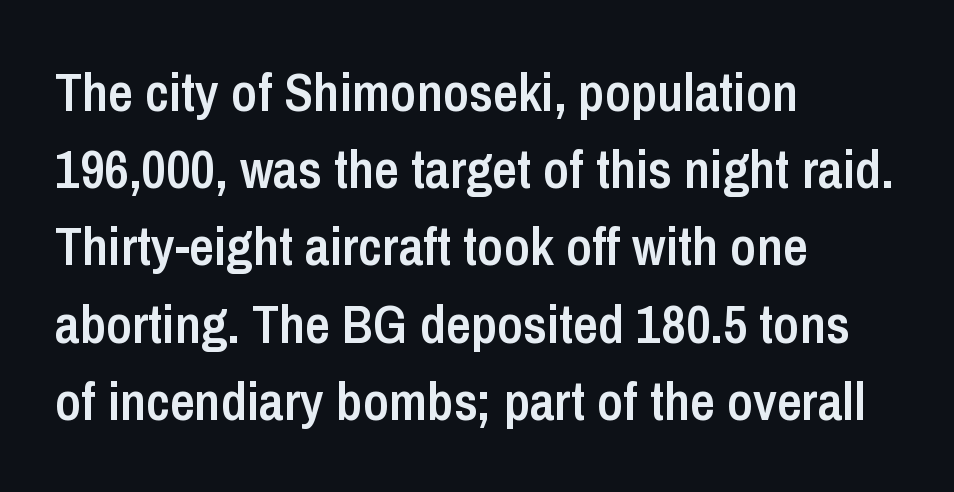
Look at the bottom of the vertical strokes: they stop flat, with no serifs. Proportional: the letters do not fall into vertical columns. Posture: straight, roman, zero tilt. Rows of type keep a routine distance in the vertical direction.
